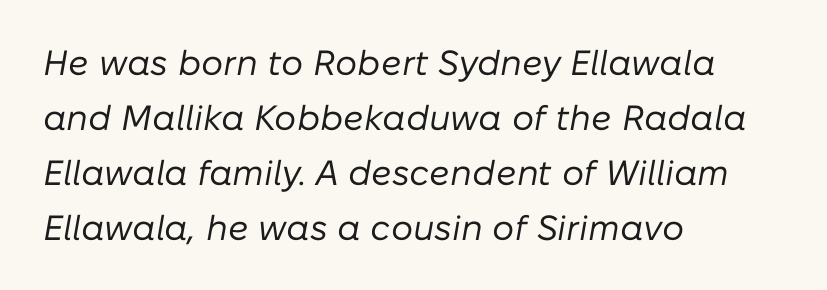
{"italic": "yes", "lean": "right", "slant_degrees": 10, "bold": "no", "weight": "regular", "width": "normal", "stroke_contrast": "low", "x_height": "medium", "monospaced": "no", "underline": "no", "align": "left", "line_spacing": "normal", "line_spacing_ratio": 1.57, "letter_spacing": "normal", "letter_spacing_em": 0.0, "glyph_px": 35}
